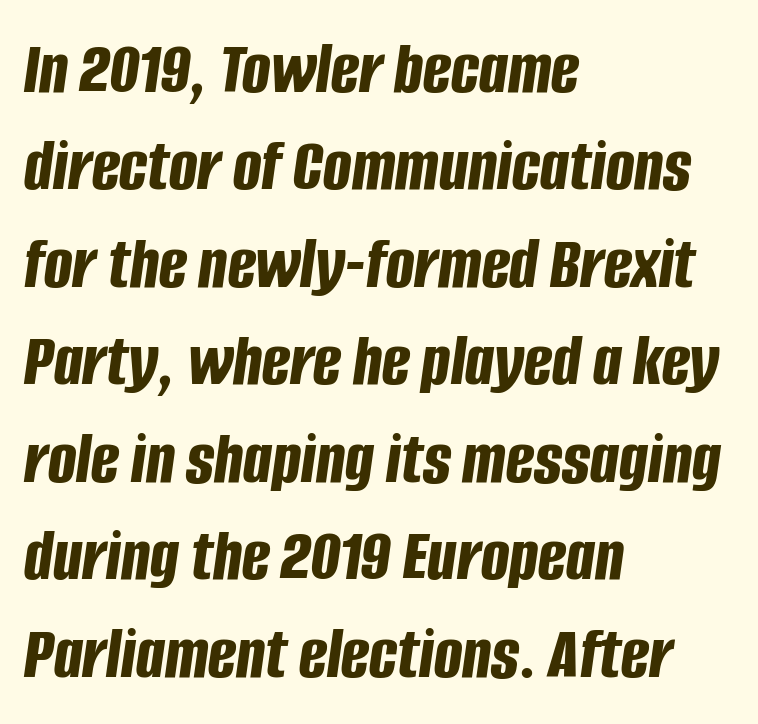
The image shows 75 px bold, condensed type, italic (leaning right); set left-aligned, normal line spacing (1.3x), normal letter spacing, not underlined; low stroke contrast and a large x-height.
